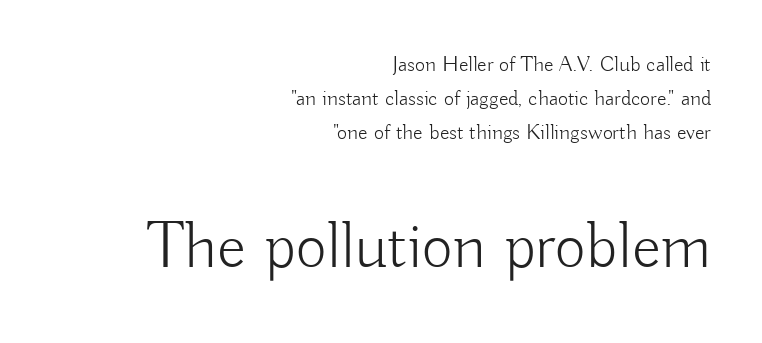
{"serif": "no", "italic": "no", "bold": "no", "weight": "light", "width": "normal", "stroke_contrast": "low", "x_height": "small", "monospaced": "no", "underline": "no", "align": "right", "line_spacing": "normal", "line_spacing_ratio": 1.54, "letter_spacing": "normal", "letter_spacing_em": 0.0, "larger_block": "second", "size_ratio": 3.05, "glyph_px": 67}
